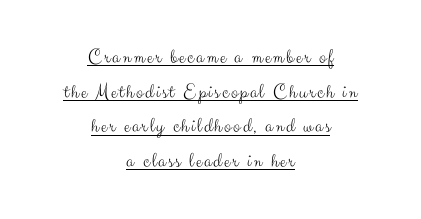
Q: Is the text bold? A: No.
Q: Is the text italic (slanted)? A: Yes.
Q: Is the text underlined? A: Yes.
Q: How is the paragraph aligned? A: Centered.
Q: Is the spacing between lines tight, normal or loose? A: Normal.
